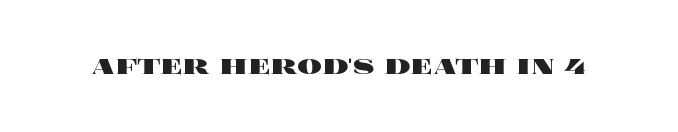
{"italic": "no", "bold": "yes", "weight": "heavy", "width": "wide", "x_height": "large", "monospaced": "no", "underline": "no", "letter_spacing": "normal", "letter_spacing_em": 0.0, "glyph_px": 31}
